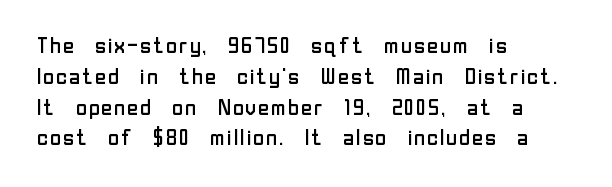
Q: Is the text bold? A: No.
Q: Is the text italic (slanted)? A: No, it is upright.
Q: Is the text underlined? A: No.
Q: How is the paragraph aligned? A: Left-aligned.
Q: Is the spacing between letters normal or unusually wide? A: Normal.
Q: Is the spacing between lines tight, normal or loose? A: Normal.
